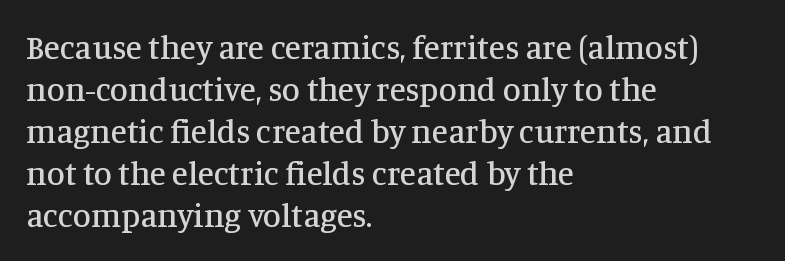
Q: Is the text italic (slanted)? A: No, it is upright.
Q: Is the typeface a serif or a sans-serif typeface? A: Serif.
Q: Is the text underlined? A: No.
Q: How is the paragraph aligned? A: Left-aligned.
Q: Is the spacing between letters normal or unusually wide? A: Normal.
Q: Is the spacing between lines tight, normal or loose? A: Normal.
Q: Width (condensed, normal, or wide)? A: Normal.
Q: Stroke contrast? A: Medium.
Q: x-height? A: Large.
Q: Monospaced? A: No.
